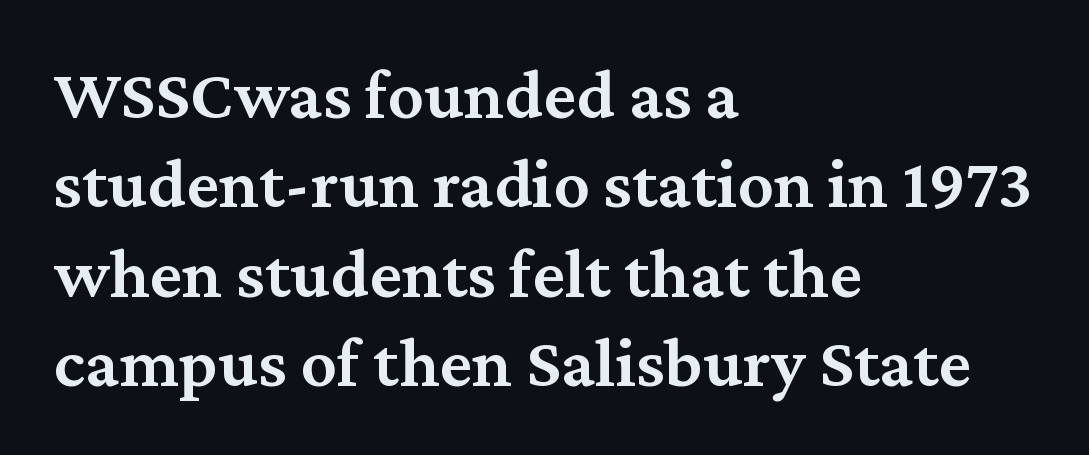
The image shows 72 px semibold serif type, upright; set left-aligned, line spacing 1.24x, normal letter spacing, not underlined; medium stroke contrast and a medium x-height.
